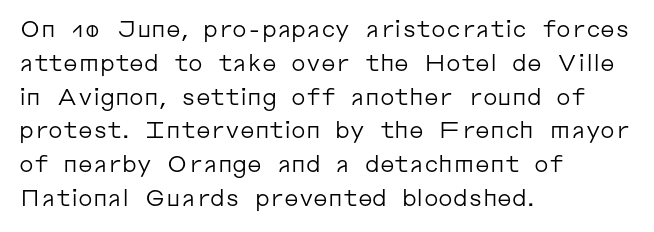
The image shows 23 px text type, upright; set left-aligned, normal line spacing (1.47x), normal letter spacing, not underlined.
